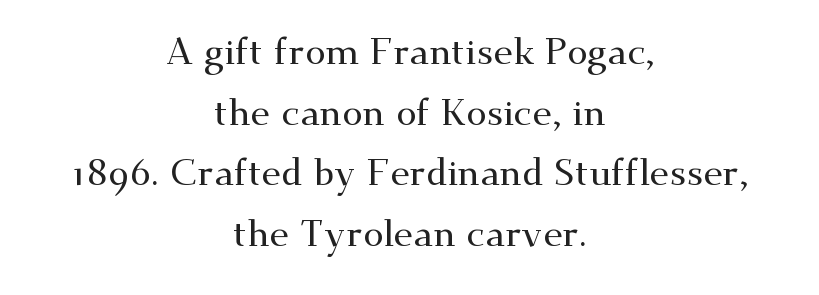
The image shows 37 px wide serif type, upright; set centered, normal line spacing (1.64x), normal letter spacing, not underlined; medium stroke contrast and a small x-height.
